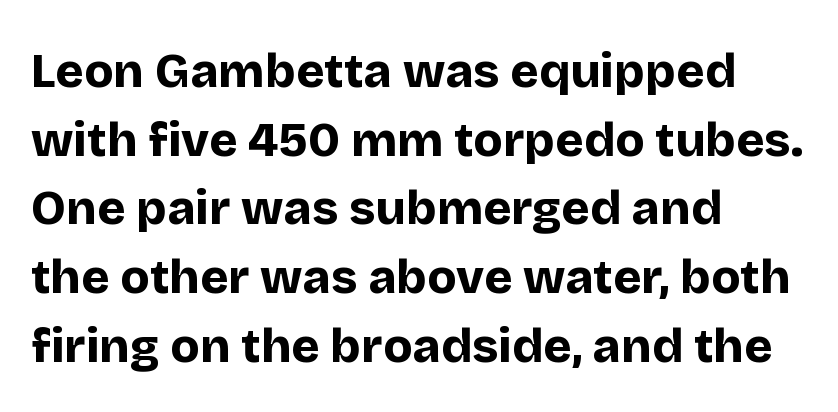
The image shows 48 px bold sans-serif type, upright; set left-aligned, normal line spacing (1.43x), normal letter spacing, not underlined; low stroke contrast and a large x-height.
